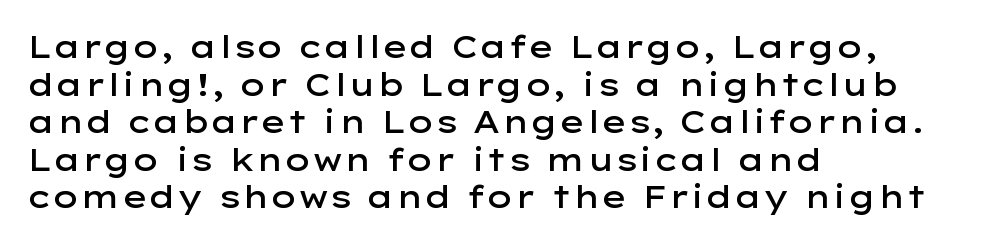
The image shows 31 px semibold, wide sans-serif type, upright; set left-aligned, line spacing 1.21x, normal letter spacing, not underlined; low stroke contrast and a medium x-height.
